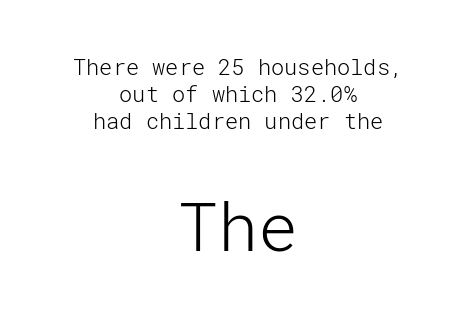
Think standard paragraph weight, or any step lighter than that. Words float on clear page, feet unadorned. Standard letterfit; no display-style spreading of the glyphs. The letters in the lower block stand taller than those in the block above. These lines were composed using upright roman letters.
